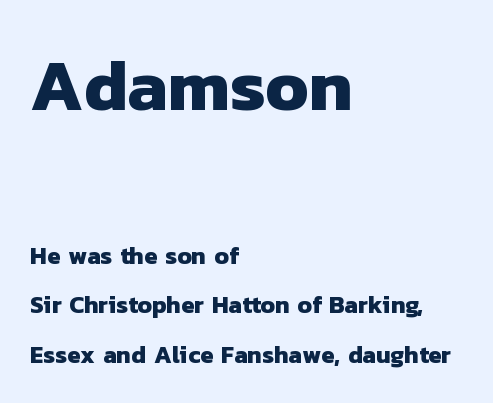
{"serif": "no", "bold": "yes", "weight": "heavy", "width": "normal", "stroke_contrast": "low", "x_height": "medium", "monospaced": "no", "underline": "no", "align": "left", "line_spacing": "loose", "line_spacing_ratio": 2.07, "letter_spacing": "normal", "letter_spacing_em": 0.0, "larger_block": "first", "size_ratio": 3.0, "glyph_px": 72}
